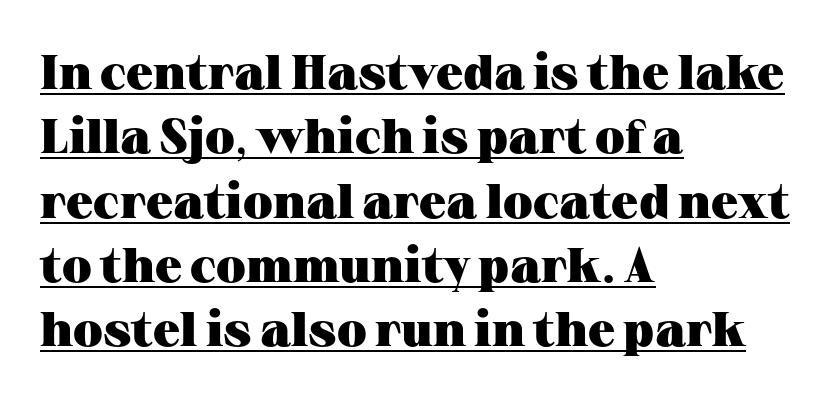
Standard letterfit; no display-style spreading of the glyphs. Character widths vary here, with narrow letters taking less room than wide ones. These lines were composed using upright roman letters. Every word sits above its own underline. Its strokes are broad and dark, the hallmark of bold type.
